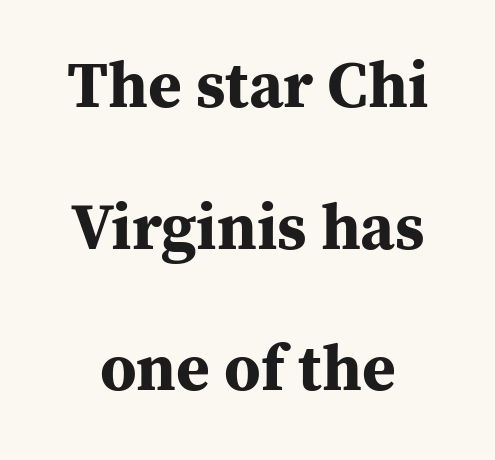
A dark, heavy texture on the line: the type is bold. Looks like regular typesetting: each glyph gets only the width it needs. The gaps between neighbouring characters are ordinary and unremarkable. A typesetter would label this face a serif.
